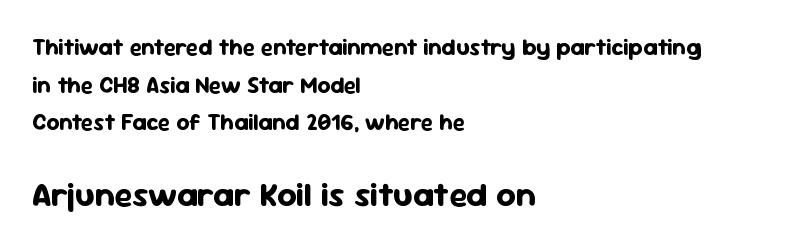
Q: Is the text bold? A: Yes.
Q: Is the text italic (slanted)? A: No, it is upright.
Q: Is the typeface a serif or a sans-serif typeface? A: Sans-serif.
Q: Is the text underlined? A: No.
Q: How is the paragraph aligned? A: Left-aligned.
Q: Is the spacing between letters normal or unusually wide? A: Normal.
Q: Is the spacing between lines tight, normal or loose? A: Normal.
Q: Which block of text is set in a larger size, the first (top) or the second (bottom)? A: The second (bottom) one.
Q: Width (condensed, normal, or wide)? A: Normal.
Q: Stroke contrast? A: Low.
Q: x-height? A: Medium.
Q: Monospaced? A: No.
